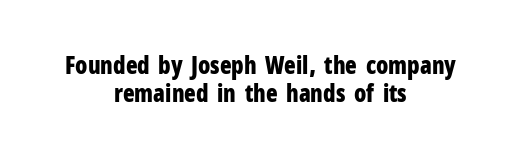
{"italic": "no", "bold": "yes", "underline": "no", "align": "center", "line_spacing_ratio": 1.16, "letter_spacing": "normal", "letter_spacing_em": 0.0, "glyph_px": 24}
